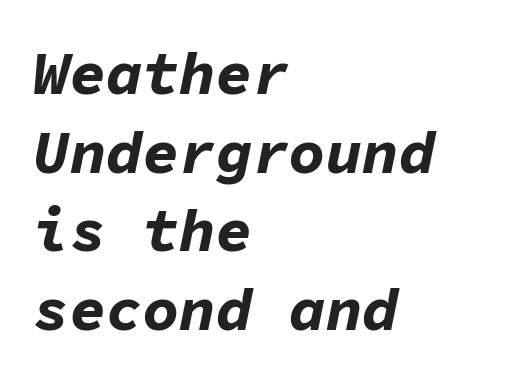
The rendering anchors every line to the left-hand side. Weight: bold. The letters march in equal steps, a hallmark of fixed-pitch type. The zone under the glyphs is completely vacant.
